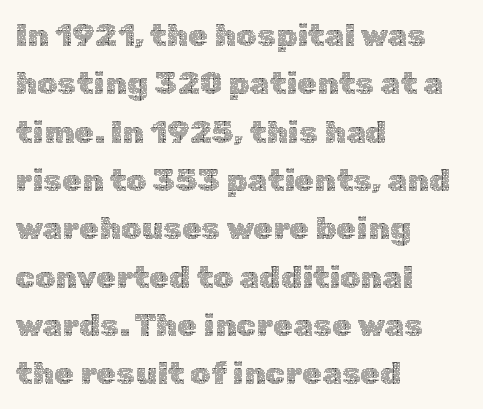
Q: Is the text bold? A: No.
Q: Is the text italic (slanted)? A: No, it is upright.
Q: Is the text underlined? A: No.
Q: How is the paragraph aligned? A: Left-aligned.
Q: Is the spacing between letters normal or unusually wide? A: Normal.
Q: Is the spacing between lines tight, normal or loose? A: Normal.
Q: Width (condensed, normal, or wide)? A: Normal.
Q: x-height? A: Medium.
Q: Monospaced? A: No.
